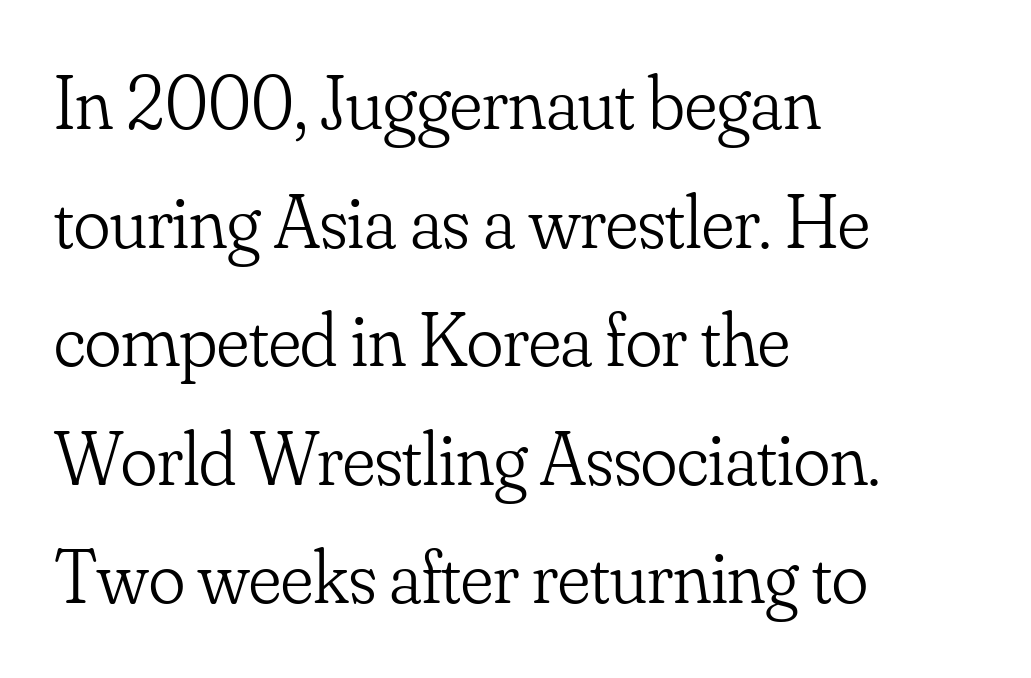
Q: Is the text bold? A: No.
Q: Is the text italic (slanted)? A: No, it is upright.
Q: Is the typeface a serif or a sans-serif typeface? A: Serif.
Q: Is the text underlined? A: No.
Q: How is the paragraph aligned? A: Left-aligned.
Q: Is the spacing between letters normal or unusually wide? A: Normal.
Q: Is the spacing between lines tight, normal or loose? A: Normal.
Q: Width (condensed, normal, or wide)? A: Normal.
Q: Stroke contrast? A: Low.
Q: x-height? A: Small.
Q: Monospaced? A: No.
